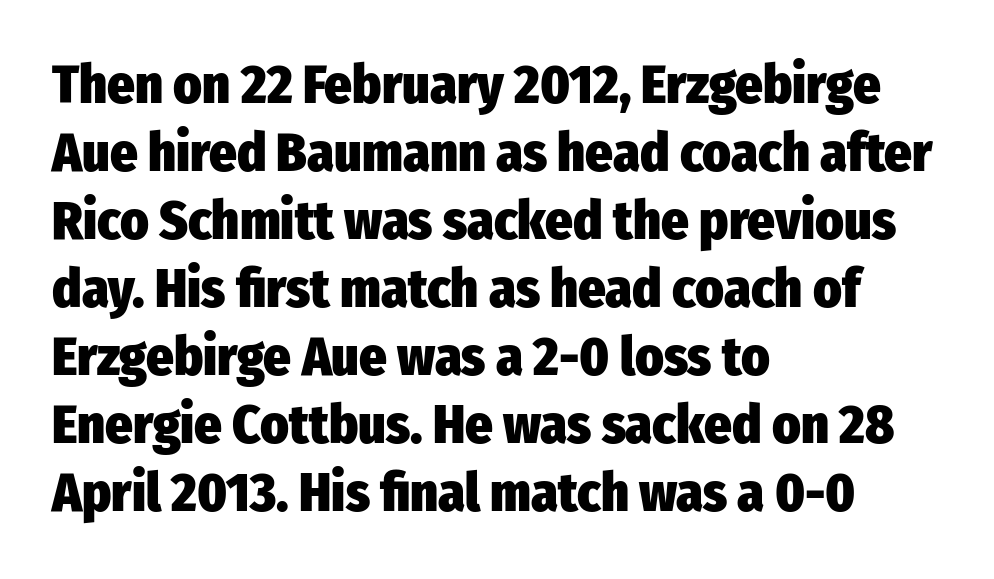
Q: Is the text bold? A: Yes.
Q: Is the text italic (slanted)? A: No, it is upright.
Q: Is the typeface a serif or a sans-serif typeface? A: Sans-serif.
Q: Is the text underlined? A: No.
Q: How is the paragraph aligned? A: Left-aligned.
Q: Is the spacing between letters normal or unusually wide? A: Normal.
Q: Is the spacing between lines tight, normal or loose? A: Normal.
Q: Width (condensed, normal, or wide)? A: Condensed.
Q: Stroke contrast? A: Low.
Q: x-height? A: Medium.
Q: Monospaced? A: No.
